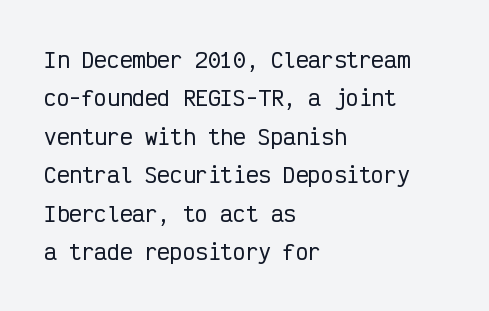
The image shows 21 px text type, upright; set left-aligned, line spacing 1.83x, normal letter spacing, not underlined.
